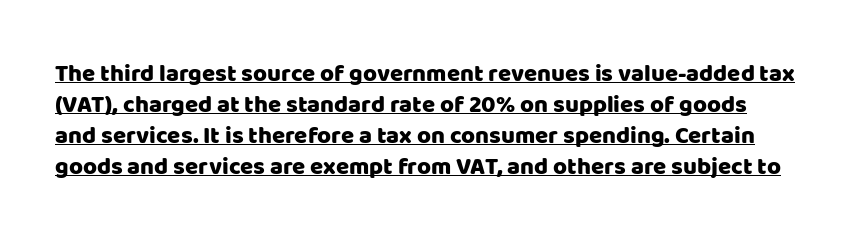
Posture: vertical. Is the letter spacing exaggerated? No — it looks like the ordinary default. Rows of type keep a routine distance in the vertical direction. Looks like someone drew a line under every word here.
